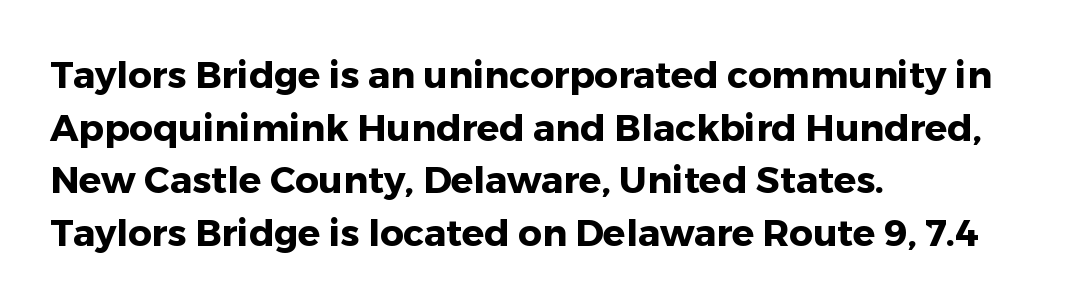
Does the lettering tilt? It doesn't — this is upright. Letters rest on an invisible, unmarked baseline. Strong, thick strokes mark this as bold type. In terms of leading, this rendering sits right in the middle. Each letter's strokes conclude bluntly, with no projecting serifs.
